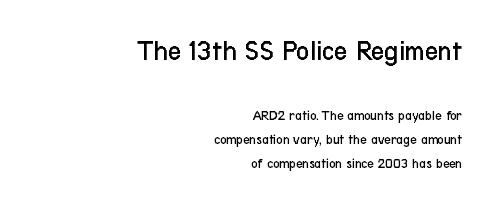
Bigger letters appear in the top chunk; the bottom chunk is reduced. These lines stack with their right ends in a neat column. Decoration check: the copy has no underline. The letterforms sit at book weight or below.
